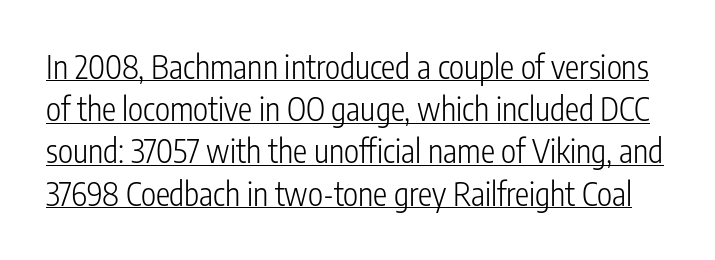
The image shows 32 px light, condensed sans-serif type, upright; set normal line spacing (1.32x), normal letter spacing, underlined; low stroke contrast and a medium x-height.
